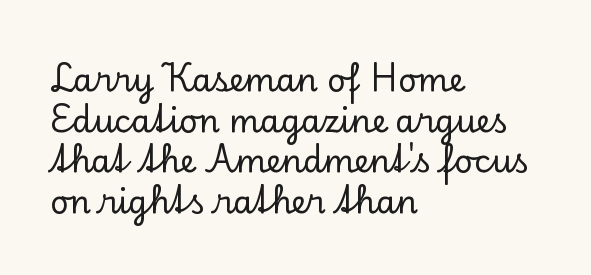
Compared with typical paragraphs, the rows here are spaced about the same. Decoration check: the copy has no underline. A typesetter would call this zero additional tracking.
